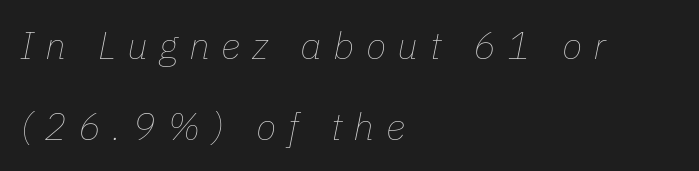
Display-style spreading of the glyphs; the letterfit is very open. Compared with a centered layout, this one pins lines to the left instead. The typography opts for an oblique posture over an upright one. Is this a heavy cut? Hardly; it is regular or lighter. These lines stand farther apart than default settings would place them.
